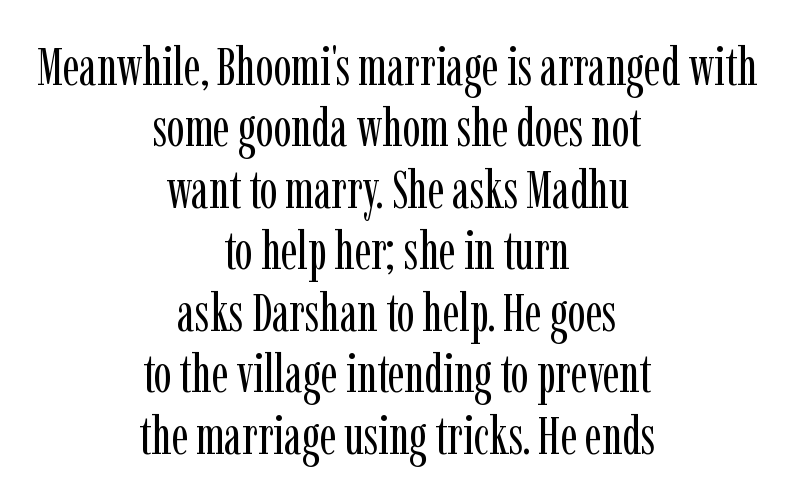
The image shows 53 px regular-weight, condensed serif type, upright; set centered, line spacing 1.16x, normal letter spacing, not underlined; low stroke contrast and a medium x-height.
